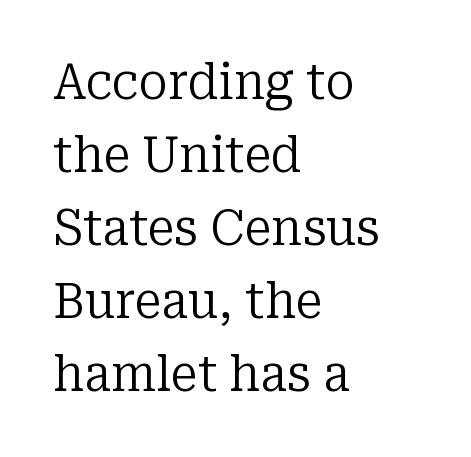
The image shows 49 px regular-weight serif type, upright; set left-aligned, normal line spacing (1.49x), normal letter spacing, not underlined; low stroke contrast and a medium x-height.
